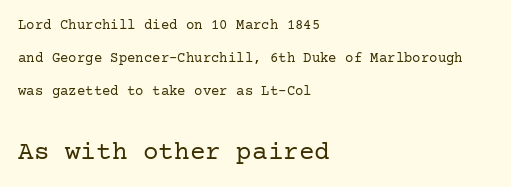
Q: Is the text bold? A: No.
Q: Is the text italic (slanted)? A: No, it is upright.
Q: Is the text underlined? A: No.
Q: How is the paragraph aligned? A: Left-aligned.
Q: Is the spacing between letters normal or unusually wide? A: Normal.
Q: Is the spacing between lines tight, normal or loose? A: Loose.
Q: Which block of text is set in a larger size, the first (top) or the second (bottom)? A: The second (bottom) one.
